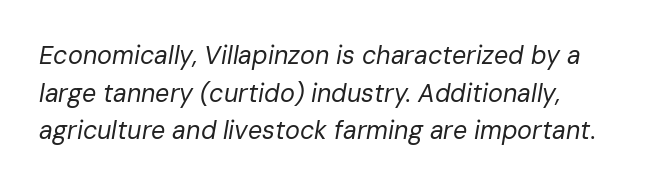
{"italic": "yes", "lean": "right", "slant_degrees": 10, "bold": "no", "underline": "no", "line_spacing": "normal", "line_spacing_ratio": 1.51, "letter_spacing": "normal", "letter_spacing_em": 0.0, "glyph_px": 25}
